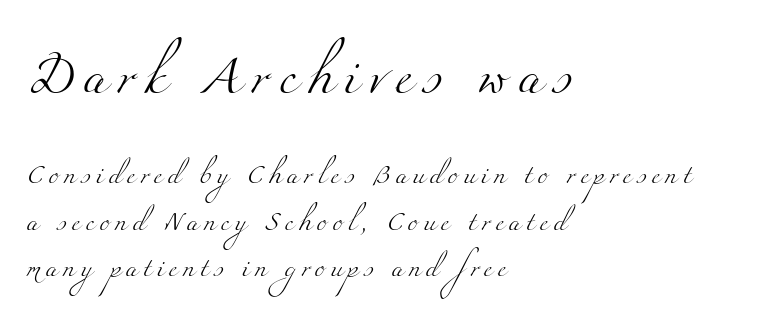
You get the large type first, then a drop to smaller type. The face used here is proportionally spaced, like ordinary book or web type. Weight: not bold — regular or lighter.
